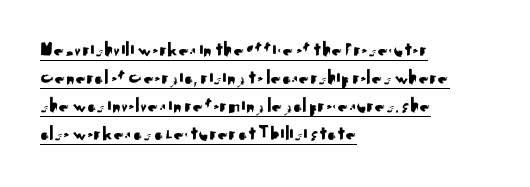
The rendering keeps characters at their native spacing. Posture: upright roman. Looks like someone drew a line under every word here. What's the leading like? Ordinary, nothing unusual. Short and long lines alike share a common starting point at left.
